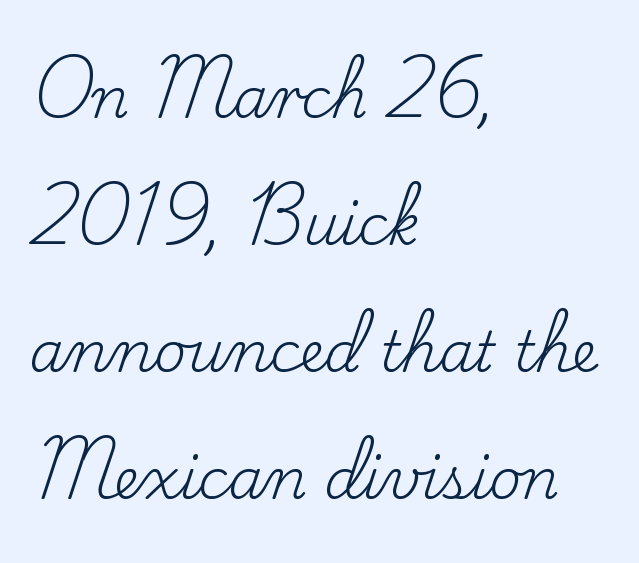
Q: Is the text bold? A: No.
Q: Is the text italic (slanted)? A: Yes.
Q: Is the typeface a serif or a sans-serif typeface? A: Serif.
Q: Is the text underlined? A: No.
Q: How is the paragraph aligned? A: Left-aligned.
Q: Is the spacing between letters normal or unusually wide? A: Normal.
Q: Is the spacing between lines tight, normal or loose? A: Loose.
Q: Width (condensed, normal, or wide)? A: Normal.
Q: Stroke contrast? A: Low.
Q: x-height? A: Small.
Q: Monospaced? A: No.
